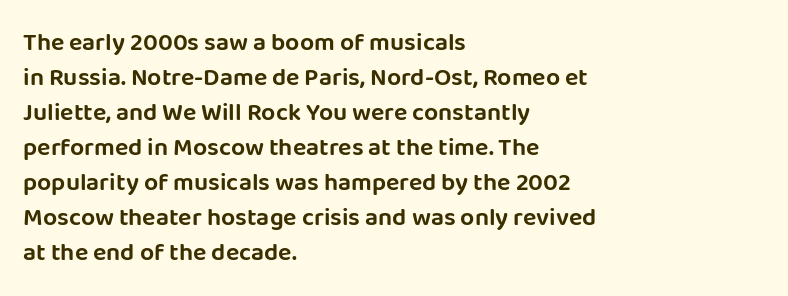
Q: Is the text italic (slanted)? A: No, it is upright.
Q: Is the text underlined? A: No.
Q: How is the paragraph aligned? A: Left-aligned.
Q: Is the spacing between letters normal or unusually wide? A: Normal.
Q: Is the spacing between lines tight, normal or loose? A: Normal.
